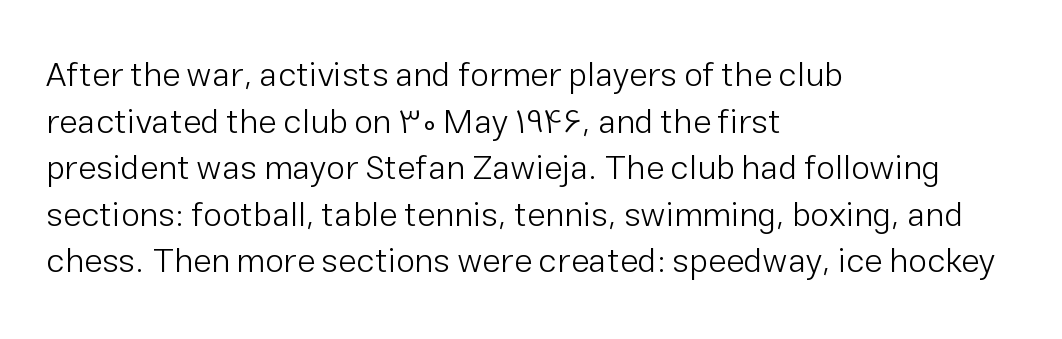
This is not heavy type; no bold has been used. Where is the straight margin? On the left. You can tell it's not italic because the verticals are truly vertical. Typographically, this falls in the sans-serif category.
